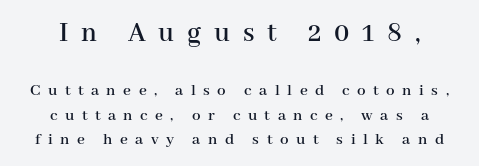
The image shows 29 px serif type, upright; set centered, normal line spacing (1.42x), unusually wide letter spacing (+0.44 em), not underlined; the first (top) block is 1.71x larger; high stroke contrast and a medium x-height.
